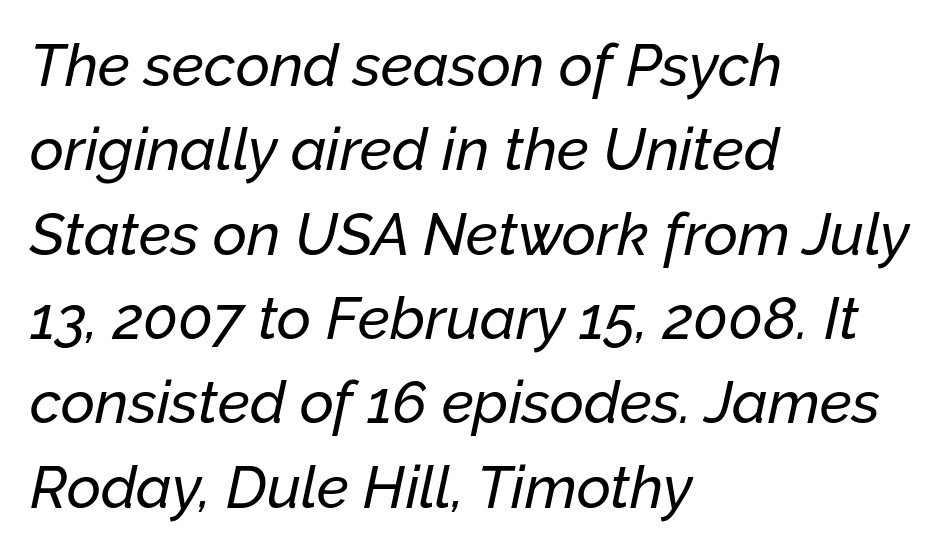
The image shows 59 px text type, italic (leaning right); set left-aligned, normal line spacing (1.43x), normal letter spacing, not underlined; low stroke contrast and a medium x-height.
